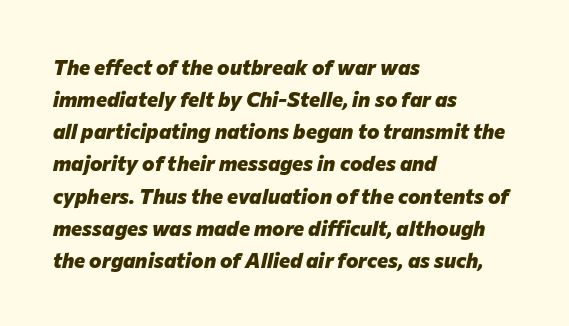
{"italic": "yes", "lean": "right", "slant_degrees": 12, "bold": "yes", "underline": "no", "align": "left", "line_spacing": "normal", "line_spacing_ratio": 1.53, "letter_spacing": "normal", "letter_spacing_em": 0.0, "glyph_px": 21}
